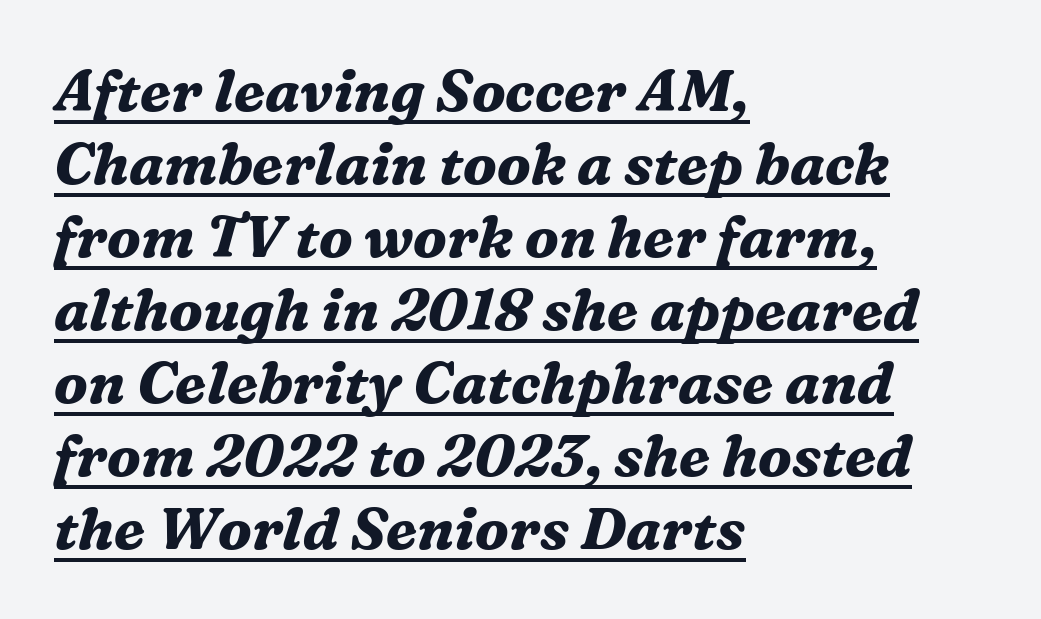
Spacing verdict: proportional, widths tailored to each character. Underlining? Definitely there. Observe the lean: these are italic letterforms. Horizontal bands of white between lines are of average thickness. The face used here has the dense, thick strokes of a bold.
